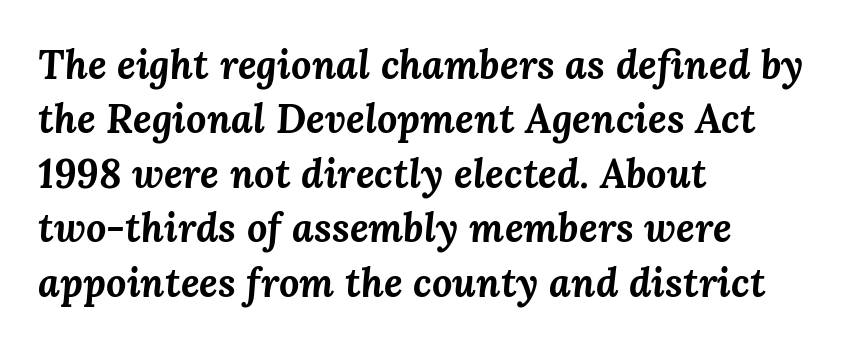
{"italic": "yes", "lean": "right", "slant_degrees": 3, "bold": "yes", "weight": "bold", "width": "normal", "stroke_contrast": "medium", "x_height": "medium", "monospaced": "no", "underline": "no", "align": "left", "line_spacing": "normal", "line_spacing_ratio": 1.36, "letter_spacing": "normal", "letter_spacing_em": 0.0, "glyph_px": 40}
